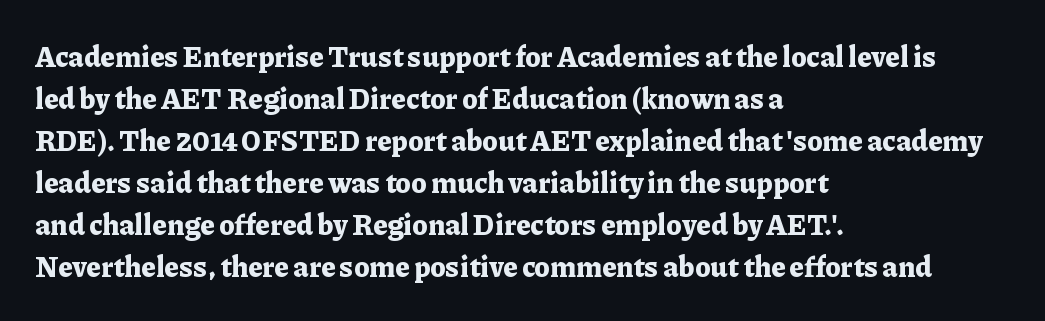
The image shows 28 px bold serif type, upright; set left-aligned, normal line spacing (1.5x), normal letter spacing, not underlined; low stroke contrast and a medium x-height.
